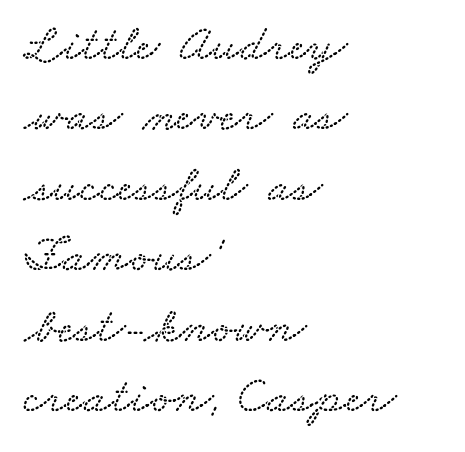
{"width": "wide", "stroke_contrast": "low", "x_height": "small", "monospaced": "no", "underline": "no", "align": "left", "line_spacing": "normal", "line_spacing_ratio": 1.38, "letter_spacing": "normal", "letter_spacing_em": 0.0, "glyph_px": 51}
